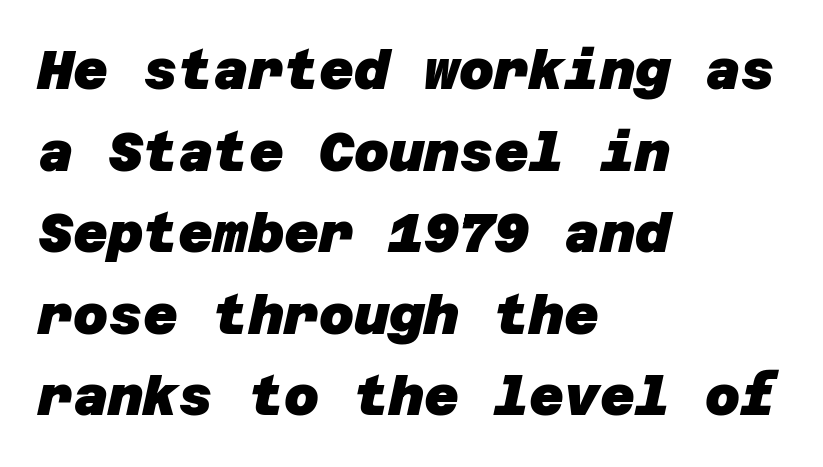
Q: Is the text bold? A: Yes.
Q: Is the typeface a serif or a sans-serif typeface? A: Sans-serif.
Q: Is the text underlined? A: No.
Q: How is the paragraph aligned? A: Left-aligned.
Q: Is the spacing between letters normal or unusually wide? A: Normal.
Q: Is the spacing between lines tight, normal or loose? A: Normal.
Q: Width (condensed, normal, or wide)? A: Normal.
Q: Stroke contrast? A: Low.
Q: x-height? A: Large.
